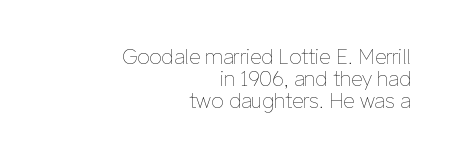
Summary of vertical rhythm: compact, with narrow interline spacing. This is roman type, the default non-slanted kind. The rendering keeps characters at their native spacing. Rule under the text: the space is simply empty. The characters are drawn with everyday or finer stroke widths.
